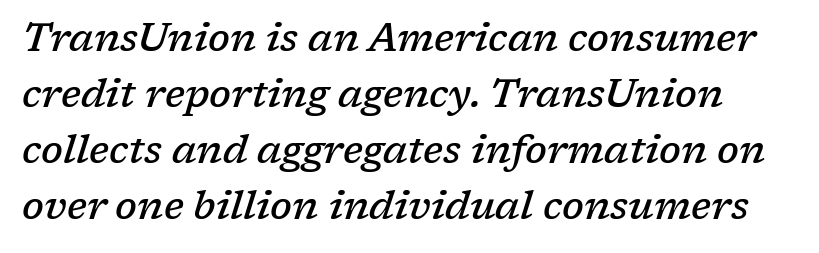
The image shows 39 px semibold serif type, italic (leaning right); set normal line spacing (1.44x), normal letter spacing, not underlined; low stroke contrast and a medium x-height.
